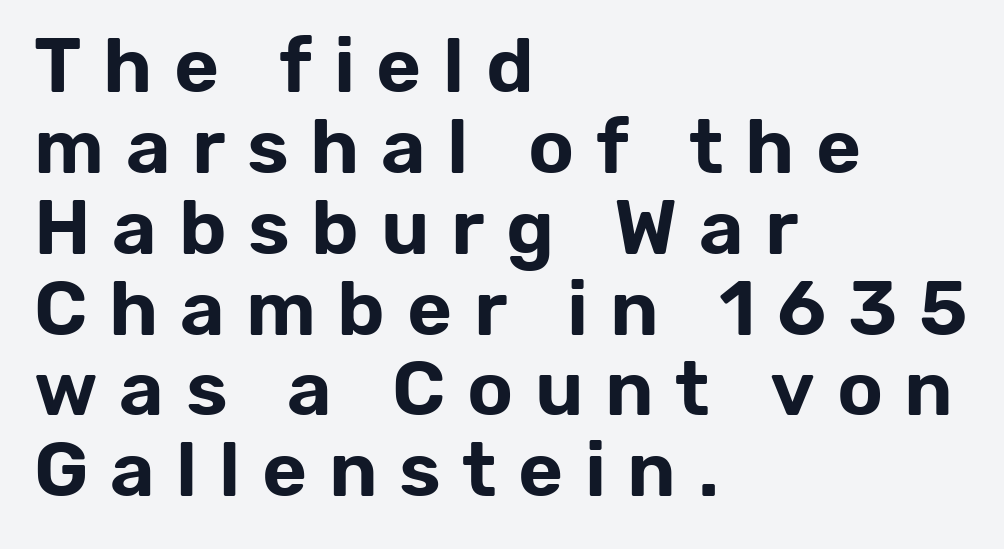
Q: Is the text italic (slanted)? A: No, it is upright.
Q: Is the typeface a serif or a sans-serif typeface? A: Sans-serif.
Q: Is the text underlined? A: No.
Q: How is the paragraph aligned? A: Left-aligned.
Q: Is the spacing between letters normal or unusually wide? A: Unusually wide.
Q: Is the spacing between lines tight, normal or loose? A: Tight.
Q: Width (condensed, normal, or wide)? A: Normal.
Q: Stroke contrast? A: Low.
Q: x-height? A: Medium.
Q: Monospaced? A: No.
